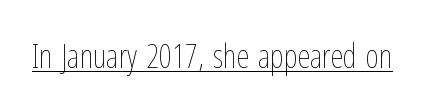
Looks like regular typesetting: each glyph gets only the width it needs. This sample uses an upright cut, with every glyph sitting square on the baseline. Caption: face not bold, strokes unweighted. You can see a thin bar hugging the bottom of the glyphs.
